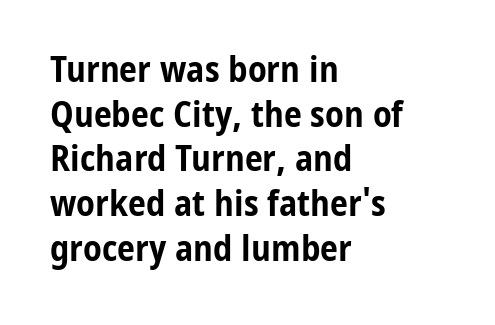
The image shows 36 px bold, condensed sans-serif type, upright; set left-aligned, line spacing 1.24x, normal letter spacing, not underlined; low stroke contrast and a medium x-height.
